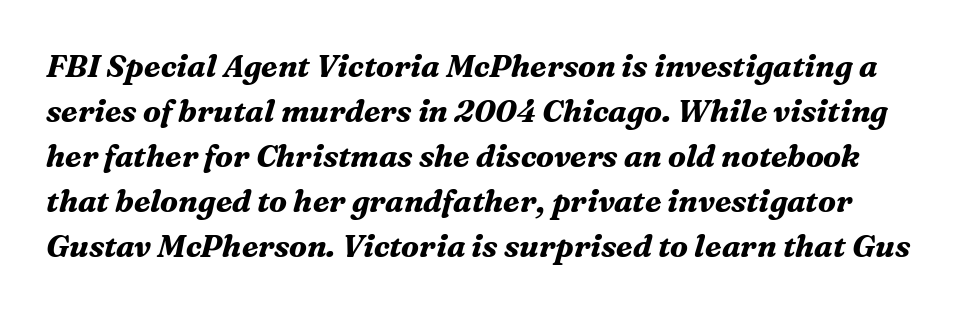
The image shows 31 px bold serif type, italic (leaning right); set normal line spacing (1.45x), normal letter spacing, not underlined; medium stroke contrast and a medium x-height.
